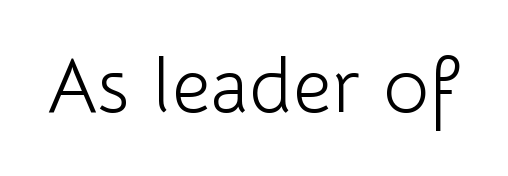
The image shows 77 px light sans-serif type, upright; set normal letter spacing, not underlined; low stroke contrast and a medium x-height.
